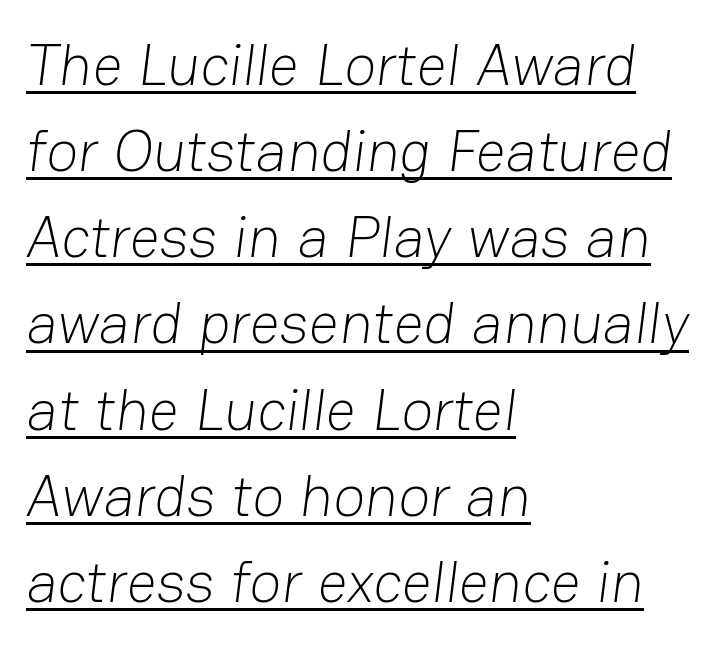
The image shows 59 px light sans-serif type; set left-aligned, normal line spacing (1.46x), normal letter spacing, underlined; low stroke contrast and a medium x-height.
